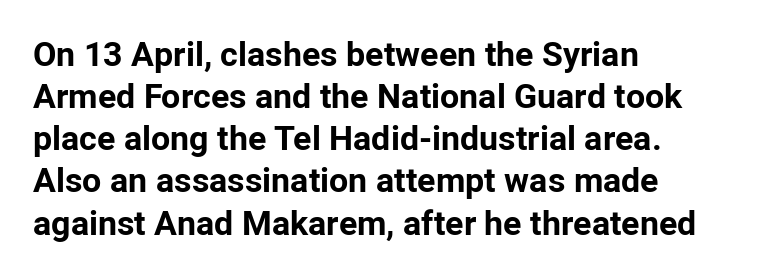
The image shows 34 px bold sans-serif type, upright; set left-aligned, line spacing 1.24x, normal letter spacing, not underlined; low stroke contrast and a medium x-height.
